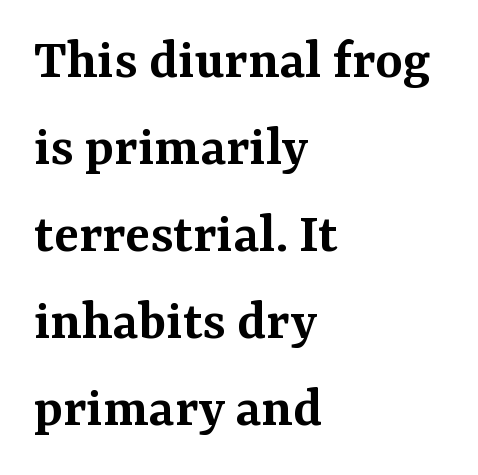
Nobody drew a line under any word here. The glyphs in this specimen are seriffed. These lines are rendered in a variable-pitch font. Every row of glyphs begins at an identical x-position on the left. Default kerning and tracking; the words read as compact shapes.
